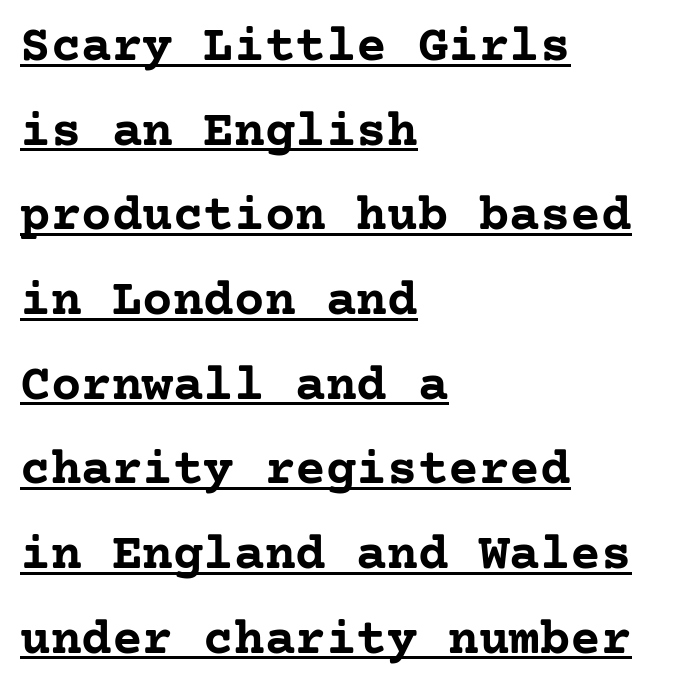
Q: Is the text bold? A: Yes.
Q: Is the text italic (slanted)? A: No, it is upright.
Q: Is the typeface a serif or a sans-serif typeface? A: Serif.
Q: Is the text underlined? A: Yes.
Q: How is the paragraph aligned? A: Left-aligned.
Q: Is the spacing between letters normal or unusually wide? A: Normal.
Q: Is the spacing between lines tight, normal or loose? A: Normal.
Q: Width (condensed, normal, or wide)? A: Normal.
Q: Stroke contrast? A: Low.
Q: x-height? A: Medium.
